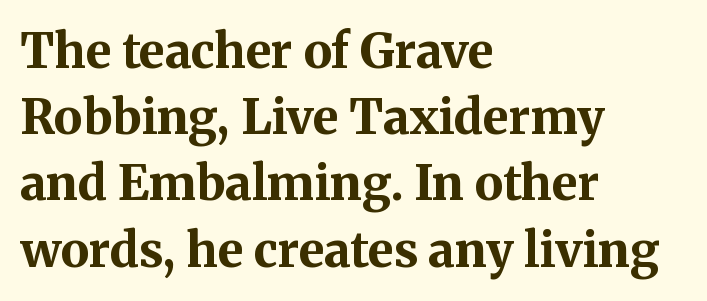
The image shows 48 px bold serif type, upright; set left-aligned, normal line spacing (1.38x), normal letter spacing, not underlined; medium stroke contrast and a medium x-height.
